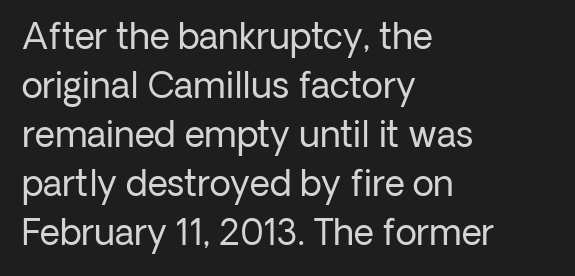
The image shows 35 px regular-weight sans-serif type, upright; set left-aligned, normal line spacing (1.4x), normal letter spacing, not underlined; low stroke contrast and a medium x-height.
